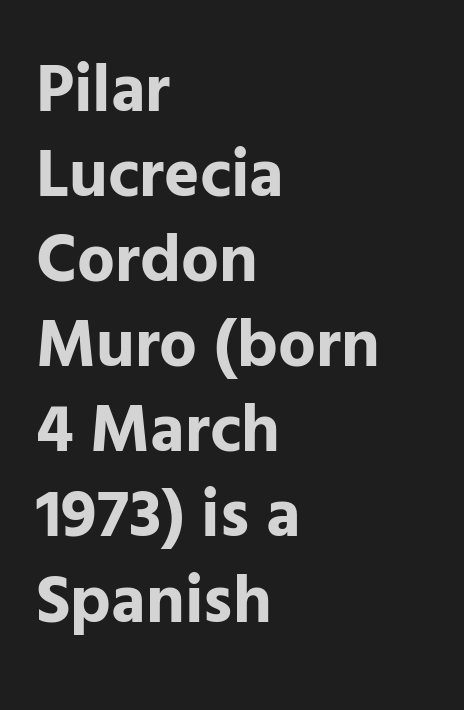
Observe the absence of serifs on each vertical stroke in this sample. Plenty of ink on the page — the face is bold. Does the lettering tilt? It doesn't — this is upright. Line starts are locked; line ends wander. The letters advance in unequal steps, a hallmark of proportional type.
